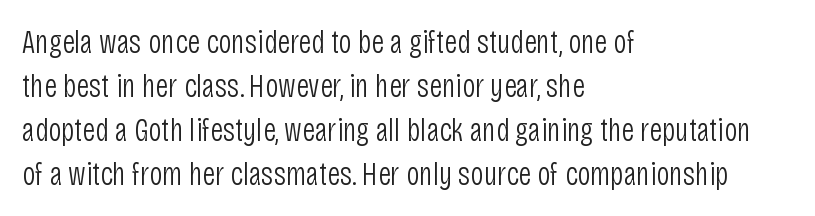
The image shows 33 px light, condensed sans-serif type, upright; set left-aligned, normal line spacing (1.33x), normal letter spacing, not underlined; low stroke contrast and a large x-height.
